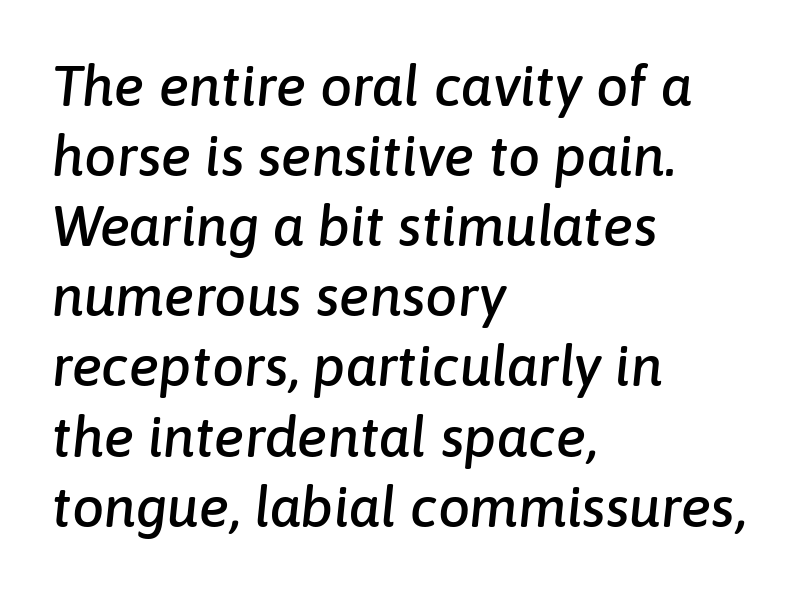
{"italic": "yes", "lean": "right", "slant_degrees": 6, "width": "normal", "stroke_contrast": "low", "x_height": "medium", "monospaced": "no", "underline": "no", "align": "left", "line_spacing_ratio": 1.23, "letter_spacing": "normal", "letter_spacing_em": 0.0, "glyph_px": 57}
